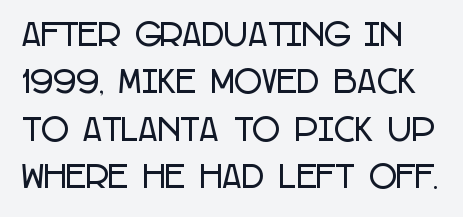
The image shows 30 px condensed sans-serif type, upright; set normal line spacing (1.58x), normal letter spacing, not underlined; low stroke contrast and a large x-height.
